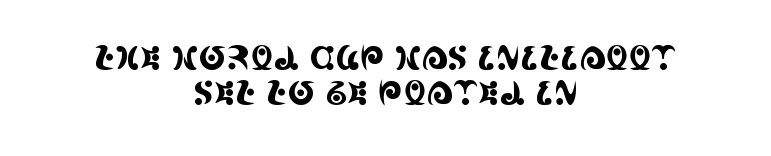
Q: Is the text italic (slanted)? A: No, it is upright.
Q: Is the typeface a serif or a sans-serif typeface? A: Serif.
Q: Is the text underlined? A: No.
Q: How is the paragraph aligned? A: Centered.
Q: Is the spacing between letters normal or unusually wide? A: Normal.
Q: Is the spacing between lines tight, normal or loose? A: Tight.
Q: Width (condensed, normal, or wide)? A: Condensed.
Q: x-height? A: Large.
Q: Monospaced? A: No.
